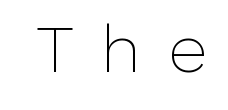
The image shows 67 px thin sans-serif type, upright; set unusually wide letter spacing (+0.42 em), not underlined; low stroke contrast and a medium x-height.
